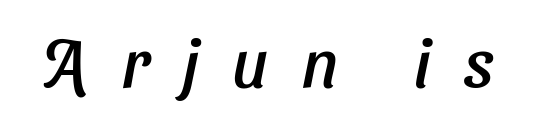
Posture: slanted. The baseline area is clear. You could not count columns in this text — the font is proportionally spaced. What stands out about the letter spacing? Its width — letters are far apart.
